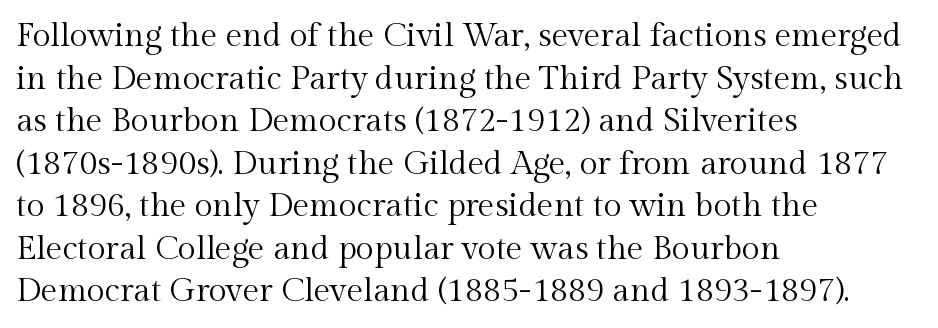
The image shows 33 px regular-weight serif type, upright; set left-aligned, normal line spacing (1.29x), normal letter spacing, not underlined; a medium x-height.
